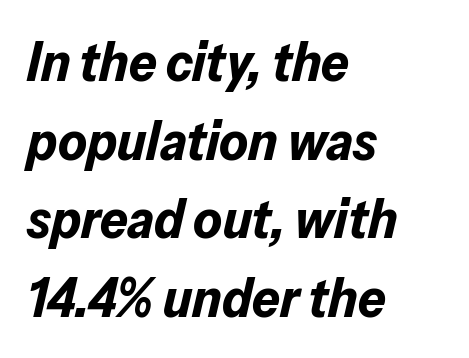
The rendering uses a bold face; every stroke is thick and dark. Reading down the column, the eye jumps a familiar distance to each next line. Letter spacing: default. Think of a printed novel: that variable character pitch is what you see here.
